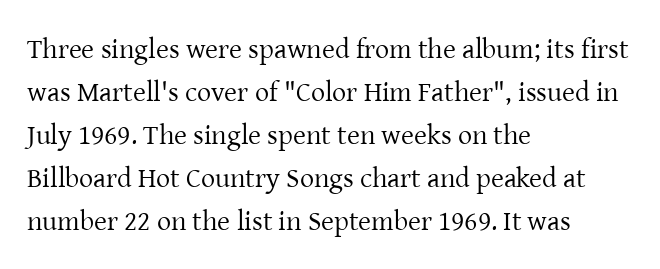
The image shows 28 px regular-weight serif type, upright; set left-aligned, normal line spacing (1.54x), normal letter spacing, not underlined; low stroke contrast and a medium x-height.
